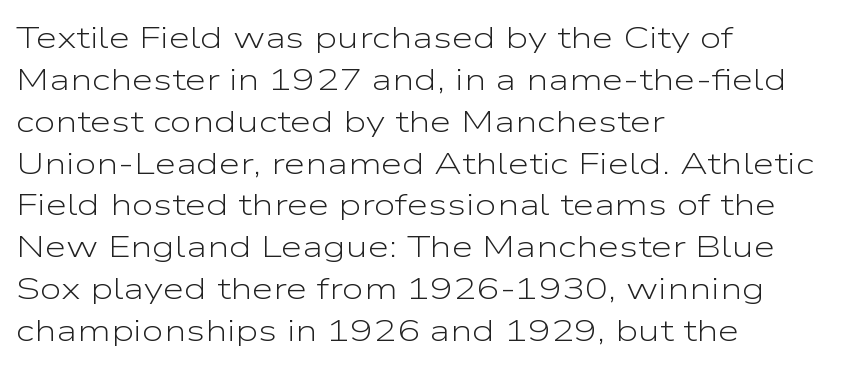
{"serif": "no", "italic": "no", "bold": "no", "weight": "light", "width": "wide", "stroke_contrast": "low", "x_height": "medium", "monospaced": "no", "underline": "no", "align": "left", "line_spacing": "normal", "line_spacing_ratio": 1.35, "letter_spacing": "normal", "letter_spacing_em": 0.0, "glyph_px": 31}
